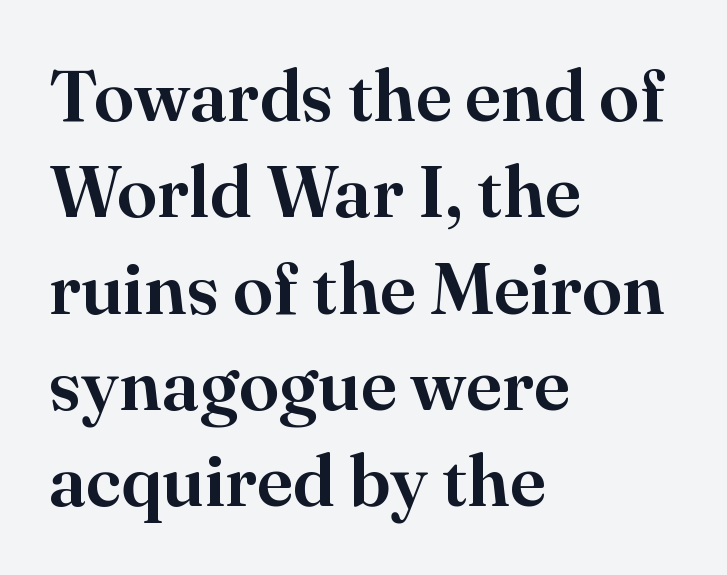
Posture: upright roman. Here the designer chose a conventional face with non-uniform glyph widths. Spacing between characters is what you'd get straight out of the box. This is serif lettering, the kind often seen in printed books.
